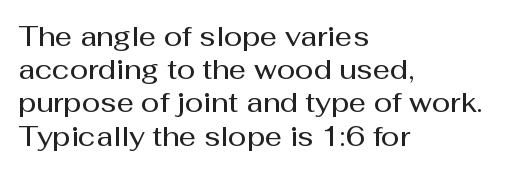
Short and long lines alike share a common starting point at left. The axis of the letterforms is exactly vertical. Plain, unruled lines of type. Caption: semibold face, moderately heavy strokes. How are the letters spaced? Ordinarily, with no added tracking.
